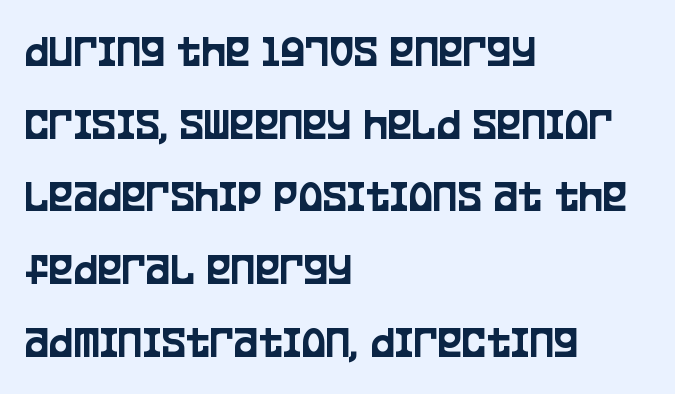
The image shows 46 px condensed sans-serif type, upright; set left-aligned, normal line spacing (1.58x), normal letter spacing, not underlined; low stroke contrast and a large x-height.
